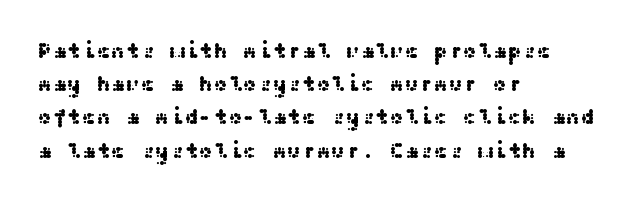
These lines keep a tight, regular rhythm from letter to letter. Vertical spacing — default. No word sits above an underline. The setting favours the left margin, as ordinary paragraphs usually do. The font's upright variant was chosen for this text.
